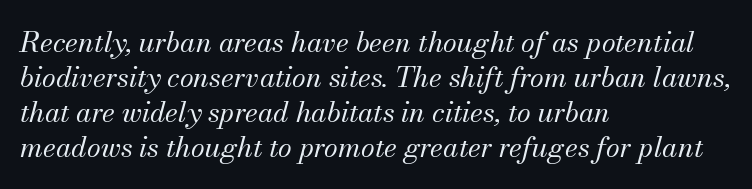
{"serif": "yes", "italic": "yes", "lean": "right", "slant_degrees": 13, "bold": "no", "weight": "regular", "width": "normal", "stroke_contrast": "medium", "x_height": "small", "monospaced": "no", "underline": "no", "align": "left", "line_spacing": "normal", "line_spacing_ratio": 1.25, "letter_spacing": "normal", "letter_spacing_em": 0.0, "glyph_px": 28}
